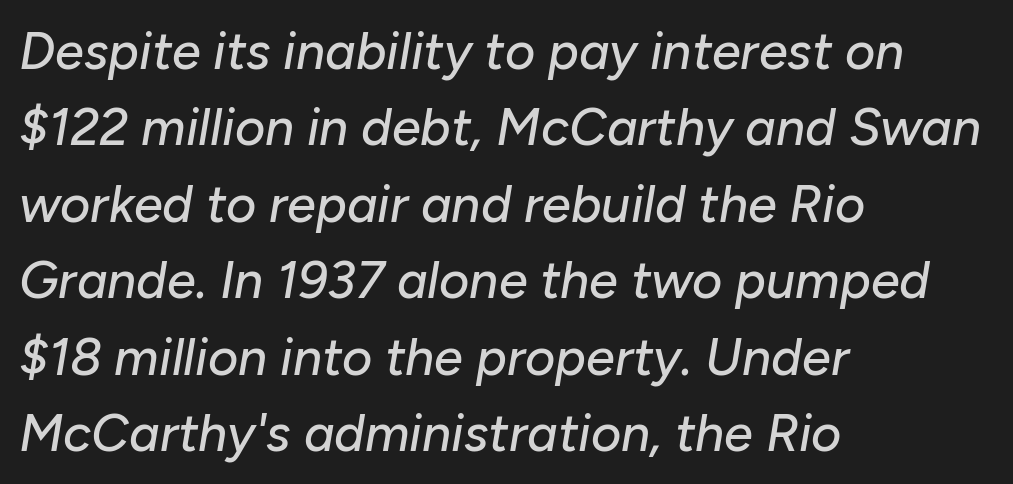
Q: Is the text italic (slanted)? A: Yes, it leans right by about 10 degrees.
Q: Is the text underlined? A: No.
Q: How is the paragraph aligned? A: Left-aligned.
Q: Is the spacing between letters normal or unusually wide? A: Normal.
Q: Is the spacing between lines tight, normal or loose? A: Normal.
Q: Width (condensed, normal, or wide)? A: Normal.
Q: Stroke contrast? A: Low.
Q: x-height? A: Medium.
Q: Monospaced? A: No.
